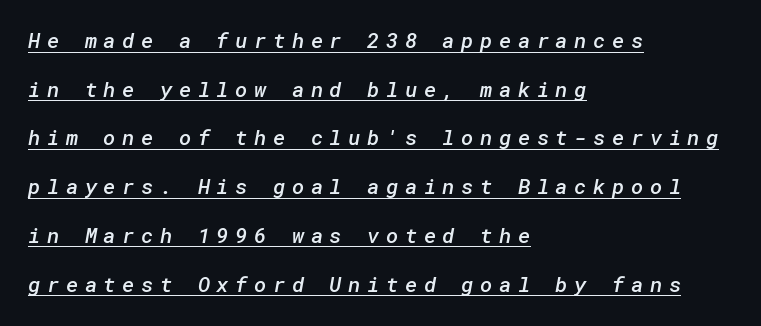
The image shows 21 px text type; set left-aligned, loose line spacing (2.32x), unusually wide letter spacing (+0.31 em), underlined.
